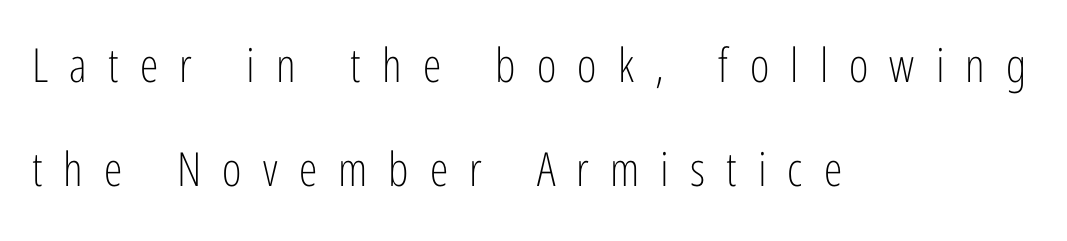
Q: Is the text bold? A: No.
Q: Is the text italic (slanted)? A: No, it is upright.
Q: Is the typeface a serif or a sans-serif typeface? A: Sans-serif.
Q: Is the text underlined? A: No.
Q: How is the paragraph aligned? A: Left-aligned.
Q: Is the spacing between letters normal or unusually wide? A: Unusually wide.
Q: Is the spacing between lines tight, normal or loose? A: Loose.
Q: Width (condensed, normal, or wide)? A: Condensed.
Q: Stroke contrast? A: Low.
Q: x-height? A: Medium.
Q: Monospaced? A: No.
